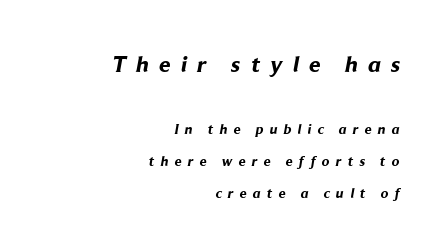
Unmarked baselines from the first word to the last. Visually the block forms a straight wall on the right and a jagged coastline on the left. Caption: bold face, heavy strokes. You get the large type first, then a drop to smaller type. The lines are spread far apart with generous leading.
